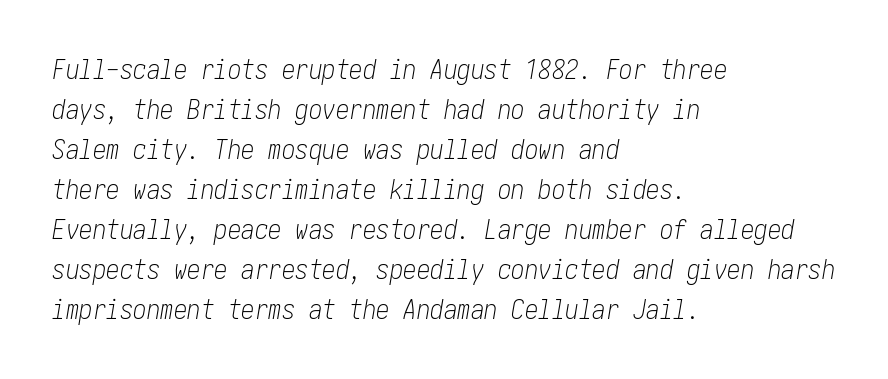
The area under the type is left untouched. The rendering anchors every line to the left-hand side. Italic? Definitely — the glyphs are oblique. You could call the tracking neutral — neither tight nor loose.
